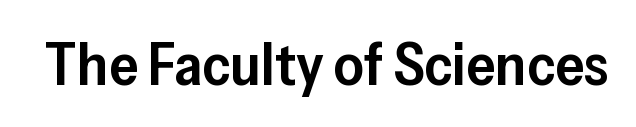
Q: Is the text bold? A: Semi-bold.
Q: Is the text italic (slanted)? A: No, it is upright.
Q: Is the typeface a serif or a sans-serif typeface? A: Sans-serif.
Q: Is the text underlined? A: No.
Q: Is the spacing between letters normal or unusually wide? A: Normal.
Q: Width (condensed, normal, or wide)? A: Normal.
Q: Stroke contrast? A: Low.
Q: x-height? A: Medium.
Q: Monospaced? A: No.
